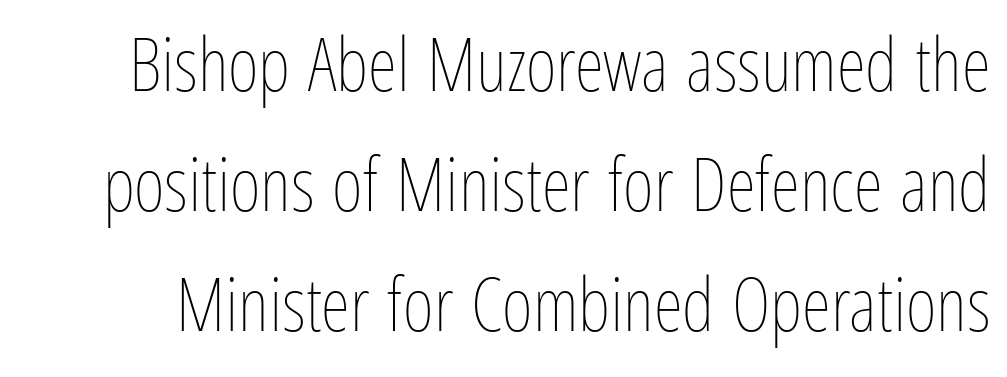
The image shows 75 px thin, condensed type, upright; set normal line spacing (1.6x), normal letter spacing, not underlined; low stroke contrast and a medium x-height.
